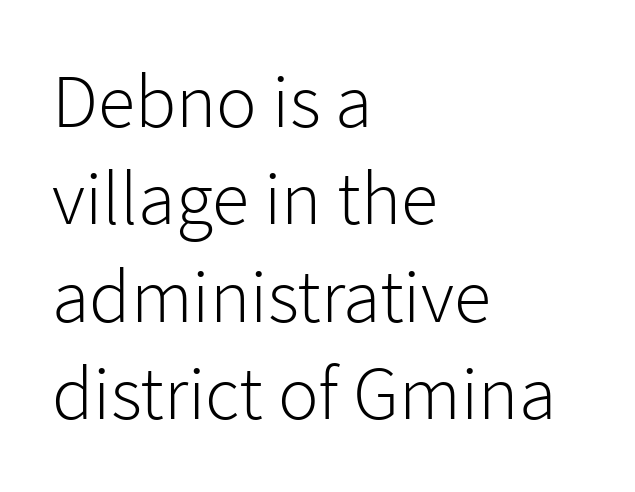
The image shows 76 px light sans-serif type, upright; set left-aligned, normal line spacing (1.28x), normal letter spacing, not underlined; low stroke contrast and a medium x-height.
